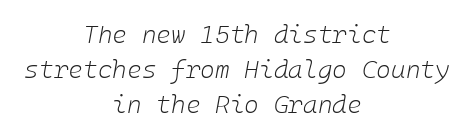
The space directly below the letters is spotless. The type is set solid horizontally, with unmodified tracking. A normal amount of white space separates one row of letters from the next. These lines stack symmetrically, like a column narrowing and widening about its center. Yep, that's italic — everything's leaning. Nothing heavy about these letters — not bold at all.
